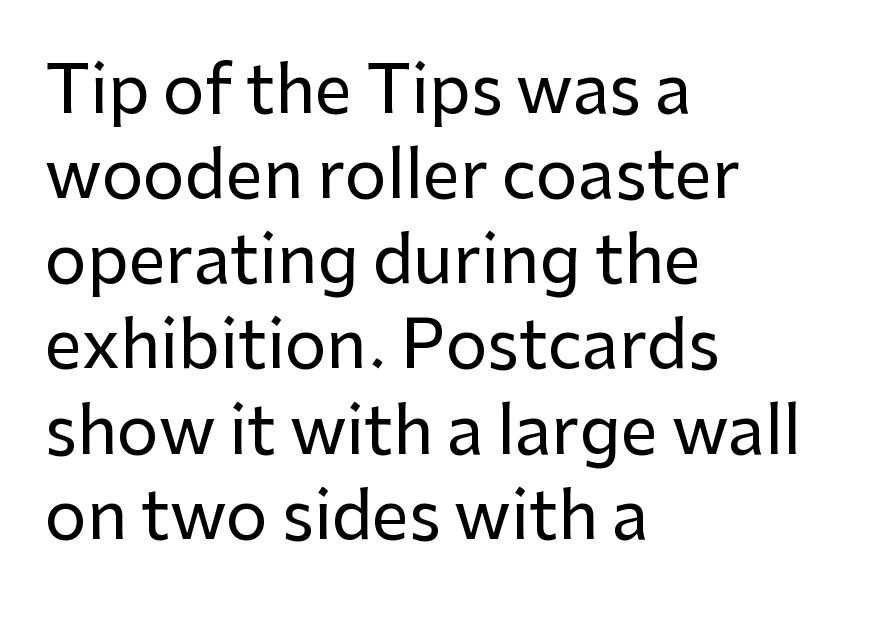
Clear beneath every line of the passage. Check where the strokes stop: nothing finishes them off — pure sans. The typesetter chose a ragged-right arrangement here. Posture: straight, roman, zero tilt. Here the designer chose a conventional face with non-uniform glyph widths.
